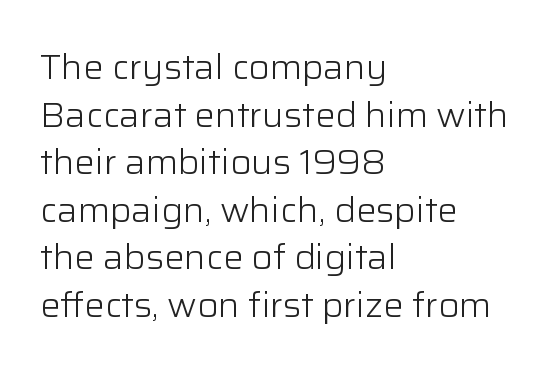
This sample uses plain, unmodified letter spacing. Regular leading. The lettering stays uniformly vertical, giving the passage a roman look. Is this a heavy cut? Hardly; it is regular or lighter. Each line starts at the same left margin while the right side varies.
